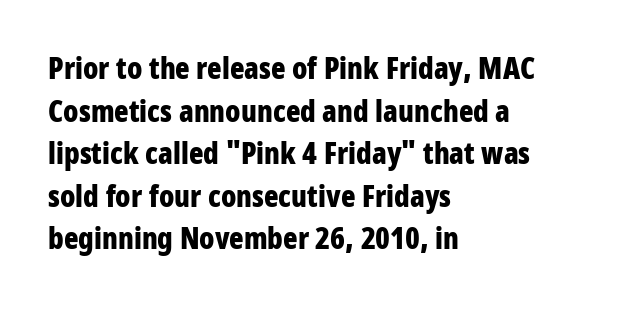
Q: Is the text bold? A: Yes.
Q: Is the text italic (slanted)? A: No, it is upright.
Q: Is the typeface a serif or a sans-serif typeface? A: Sans-serif.
Q: Is the text underlined? A: No.
Q: How is the paragraph aligned? A: Left-aligned.
Q: Is the spacing between letters normal or unusually wide? A: Normal.
Q: Is the spacing between lines tight, normal or loose? A: Normal.
Q: Width (condensed, normal, or wide)? A: Condensed.
Q: Stroke contrast? A: Low.
Q: x-height? A: Large.
Q: Monospaced? A: No.
